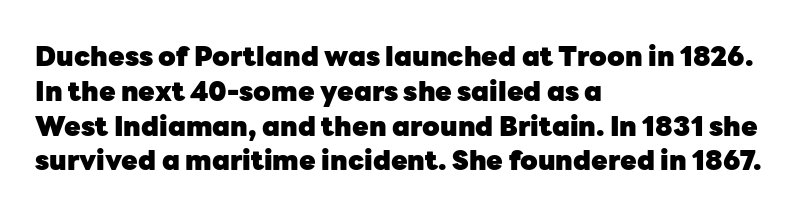
The image shows 27 px bold type, upright; set left-aligned, normal line spacing (1.29x), normal letter spacing, not underlined.
